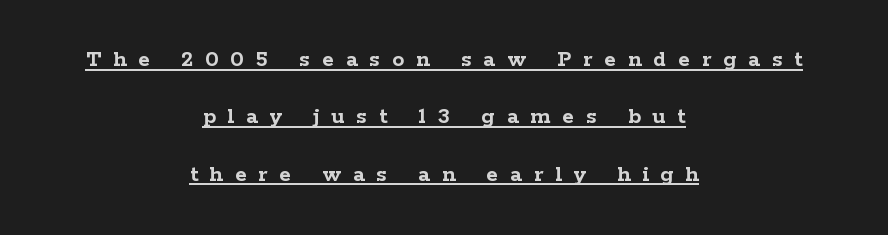
{"italic": "no", "bold": "yes", "underline": "yes", "align": "center", "line_spacing": "loose", "line_spacing_ratio": 2.39, "letter_spacing": "wide", "letter_spacing_em": 0.5, "glyph_px": 24}
